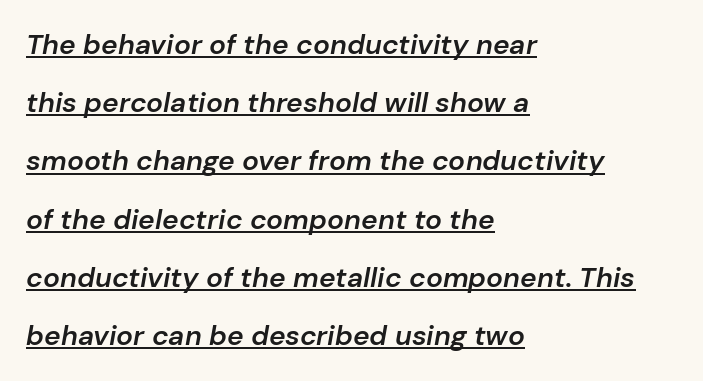
Character widths vary here, with narrow letters taking less room than wide ones. The rag falls on the right side of this text block. The glyphs have the mass of a demibold cut, below bold. Is there an underline? Yes — a line sits under the letters. Nothing unusual about the tracking: characters are spaced as the font intends.
